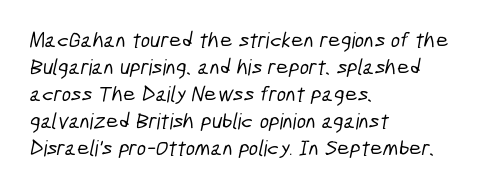
Q: Is the text underlined? A: No.
Q: How is the paragraph aligned? A: Left-aligned.
Q: Is the spacing between letters normal or unusually wide? A: Normal.
